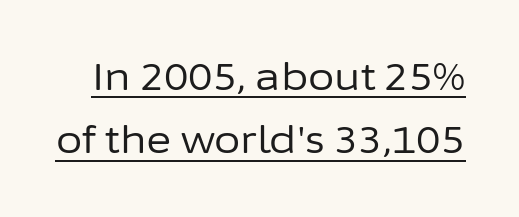
Note the varied advance widths — an 'i' is clearly narrower than an 'm'. The letters carry no serifs — their stems end cleanly without finishing strokes. Words appear dense and cohesive because spacing is normal. The cut favours lightness, reaching ordinary text weight at its darkest. Notice how descenders clear the ascenders below comfortably — that's standard leading. Characters remain perfectly vertical along every line.
